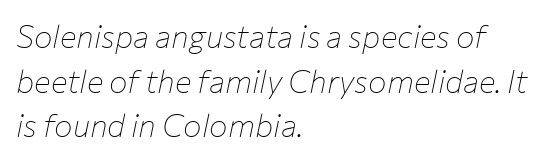
Q: Is the text bold? A: No.
Q: Is the text italic (slanted)? A: Yes, it leans right by about 12 degrees.
Q: Is the text underlined? A: No.
Q: How is the paragraph aligned? A: Left-aligned.
Q: Is the spacing between letters normal or unusually wide? A: Normal.
Q: Is the spacing between lines tight, normal or loose? A: Normal.
Q: Width (condensed, normal, or wide)? A: Normal.
Q: Stroke contrast? A: Low.
Q: x-height? A: Medium.
Q: Monospaced? A: No.
